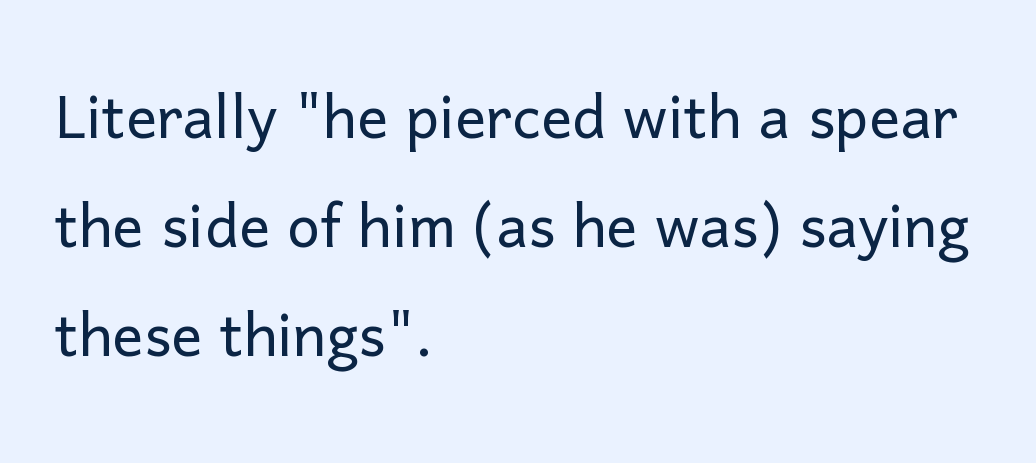
On a weight scale, this lands at 450 or below. No extra tracking has been applied to these lines. Unlike italic type, these characters show no tilt at all. Teacher's note: observe the even left margin — that is flush-left alignment.
